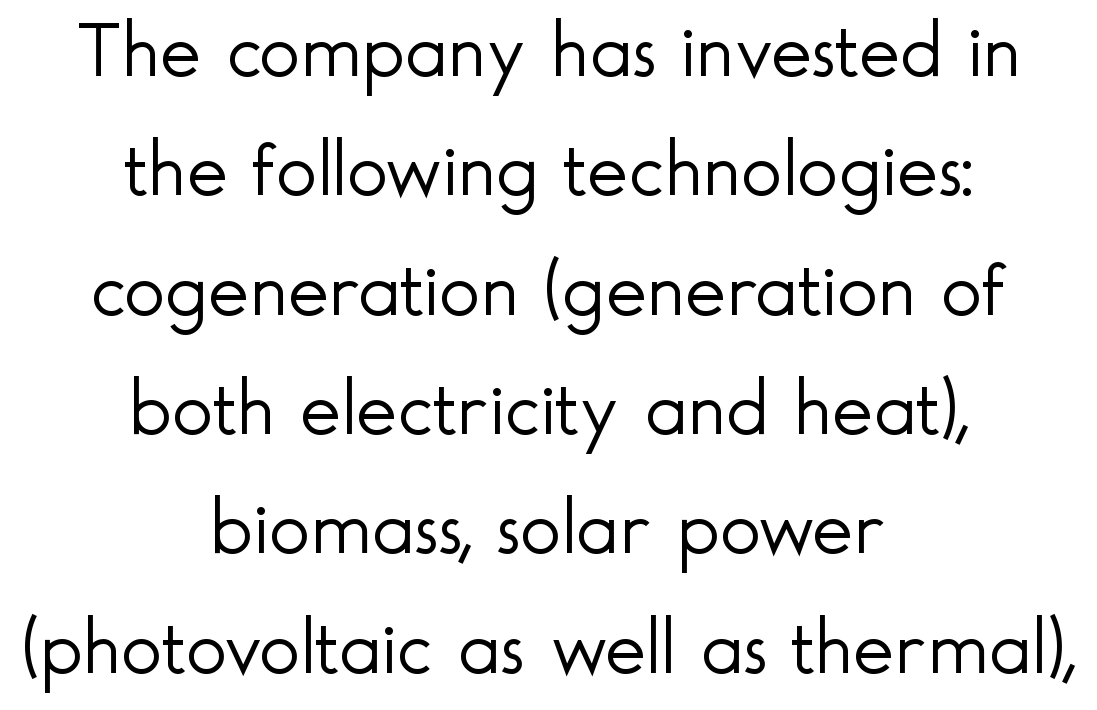
The image shows 78 px light sans-serif type, upright; set centered, normal line spacing (1.53x), normal letter spacing, not underlined; a small x-height.
